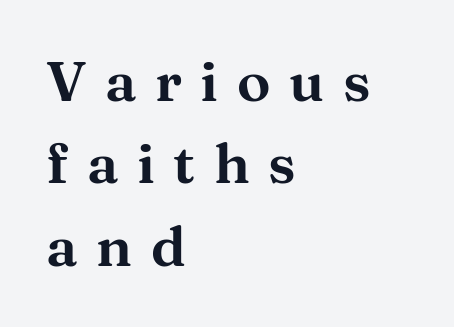
The passage shown stacks its lines at a standard gap. Each letter keeps its own natural width here, so spacing adapts to shape. The passage shown is typeset with a serif family. The passage shown is not underscored anywhere.
